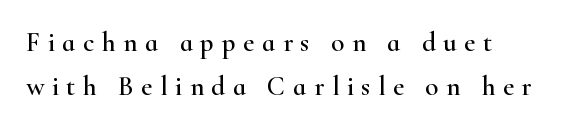
The image shows 27 px text type, upright; set left-aligned, normal line spacing (1.64x), unusually wide letter spacing (+0.28 em), not underlined.
